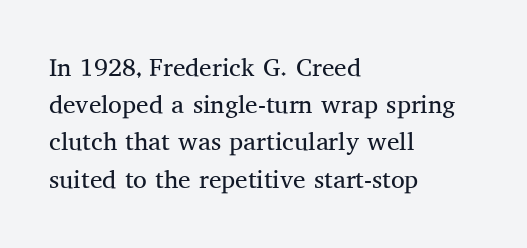
Q: Is the text bold? A: No.
Q: Is the text italic (slanted)? A: No, it is upright.
Q: Is the text underlined? A: No.
Q: How is the paragraph aligned? A: Left-aligned.
Q: Is the spacing between letters normal or unusually wide? A: Normal.
Q: Is the spacing between lines tight, normal or loose? A: Normal.
